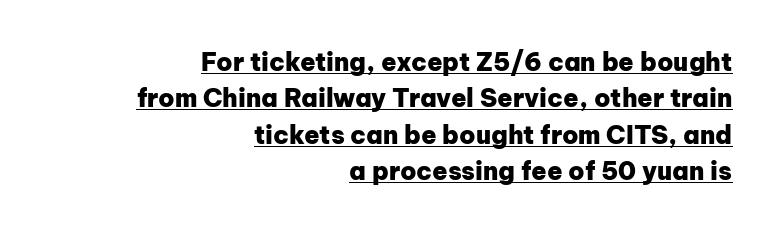
Unlike italic type, these characters show no tilt at all. The passage shown has conventional tracking throughout. Students, observe the line beneath the letters — that is underlining. The typesetting leans heavy: a genuine bold. A typesetter would call this leading conventional body-copy spacing. In CSS terms this would be text-align: right.
